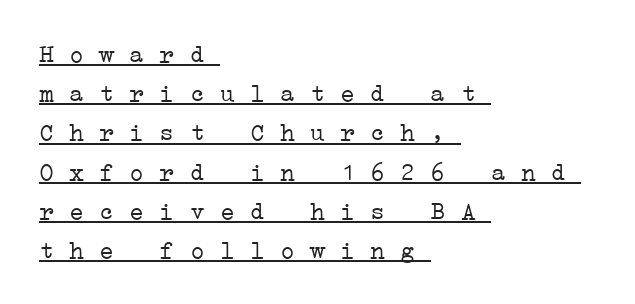
Q: Is the text bold? A: No.
Q: Is the text underlined? A: Yes.
Q: How is the paragraph aligned? A: Left-aligned.
Q: Is the spacing between letters normal or unusually wide? A: Normal.
Q: Is the spacing between lines tight, normal or loose? A: Normal.
